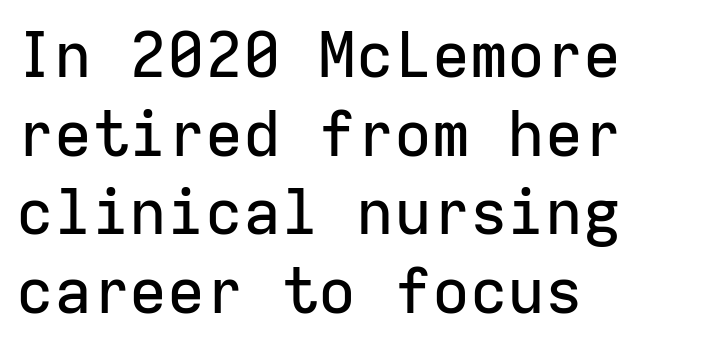
The image shows 63 px sans-serif type, upright, monospaced; set left-aligned, normal line spacing (1.25x), normal letter spacing, not underlined; low stroke contrast and a medium x-height.
